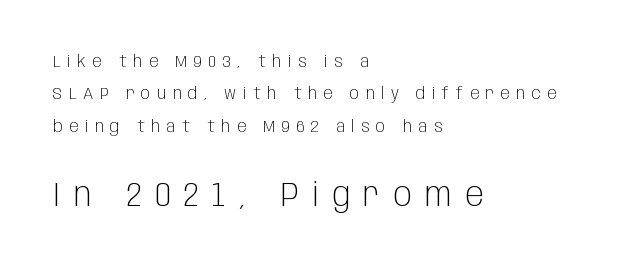
The space directly below the letters is spotless. A quiet, ordinary-to-light weight characterises the typeface. The passage is arranged the way most books set body copy — flush left. The font's upright variant was chosen for this text.
